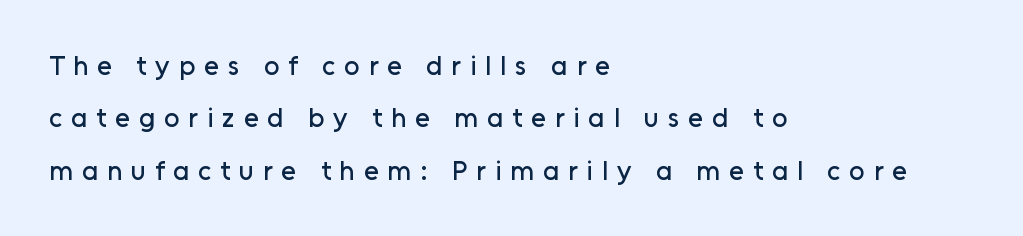
The passage is arranged the way most books set body copy — flush left. The lines are spread far apart with generous leading. The glyphs are unaccompanied by any horizontal stroke below them. Honestly, the letter spacing is so wide it's the main thing you notice.
